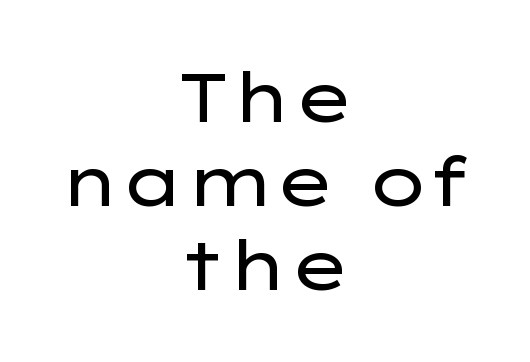
{"serif": "no", "italic": "no", "bold": "no", "weight": "regular", "width": "wide", "stroke_contrast": "low", "x_height": "medium", "monospaced": "no", "underline": "no", "align": "center", "line_spacing_ratio": 1.22, "letter_spacing": "normal", "letter_spacing_em": 0.0, "glyph_px": 69}
